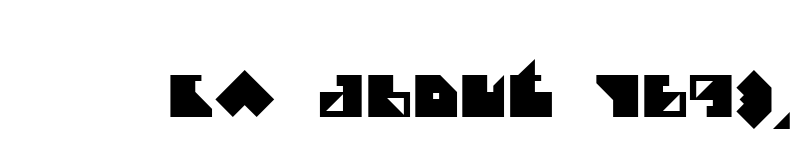
{"serif": "no", "width": "normal", "stroke_contrast": "medium", "x_height": "large", "monospaced": "no", "underline": "no", "letter_spacing": "normal", "letter_spacing_em": 0.0, "glyph_px": 57}
